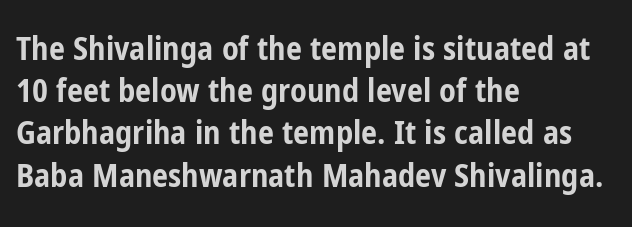
Typographic density is high because the face is bold. A typesetter would call this proportional, since set widths differ per character. Students, observe: this is what conventionally led text looks like. Does extra space separate the letters? No, they use regular spacing.
